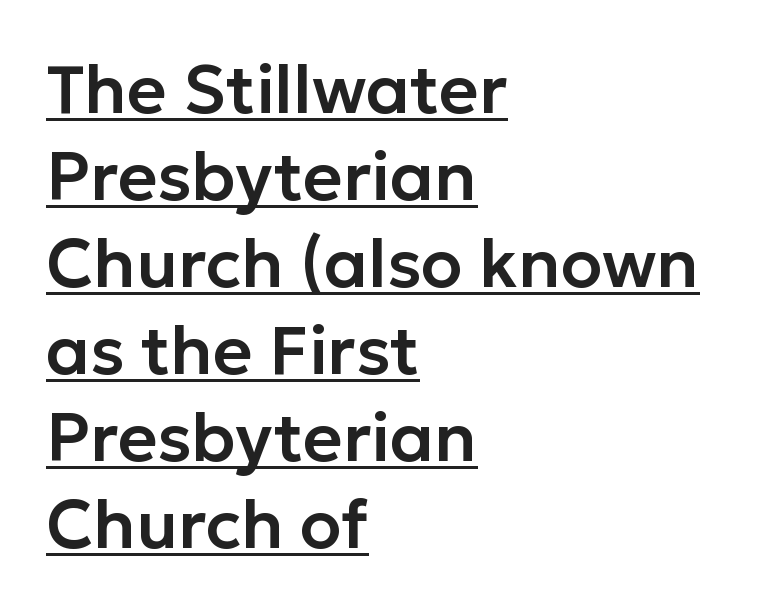
This sample uses plain, unmodified letter spacing. The typesetter chose a ragged-right arrangement here. Somebody hit Ctrl+U on this one — the words are underlined. The type sits square on the baseline with zero lean. A typesetter would call this leading conventional body-copy spacing. You could not count columns in this text — the font is proportionally spaced.
